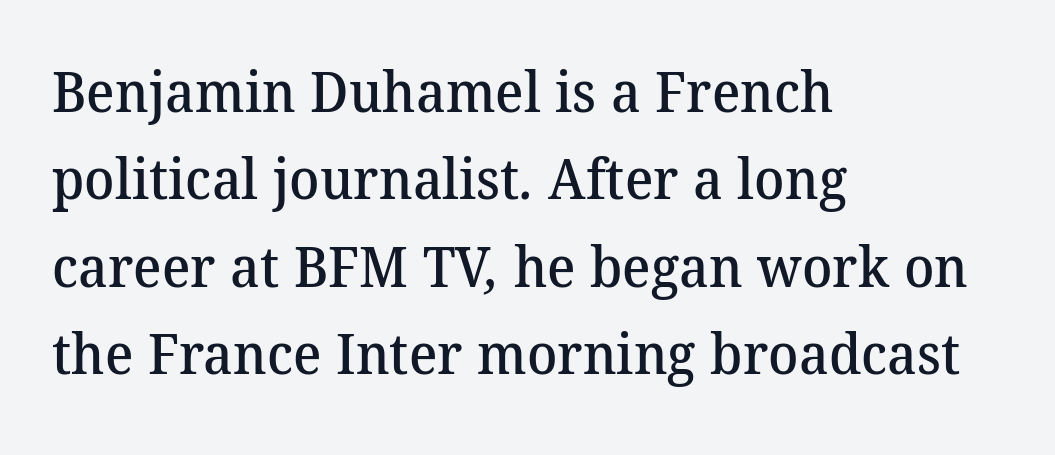
The image shows 56 px semibold serif type; set left-aligned, normal line spacing (1.56x), normal letter spacing, not underlined; medium stroke contrast and a medium x-height.
